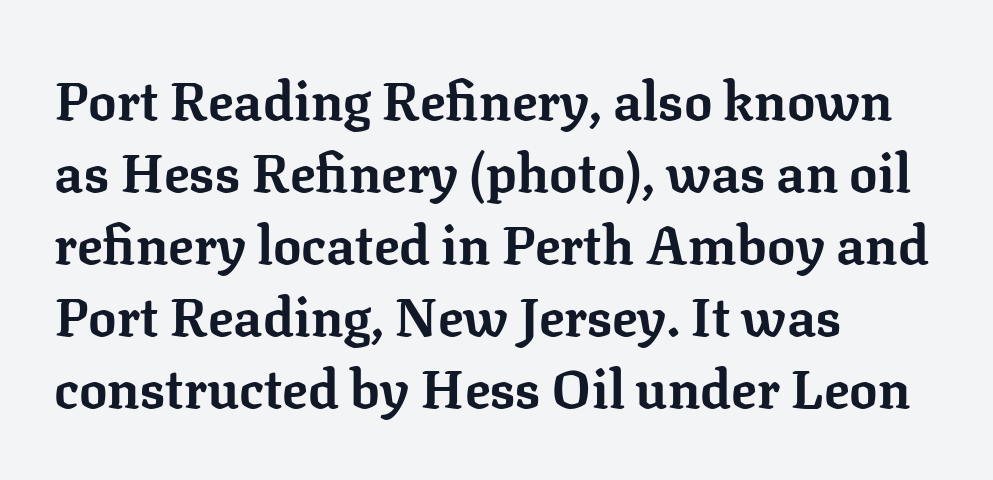
The image shows 53 px bold serif type, upright; set left-aligned, normal line spacing (1.36x), normal letter spacing, not underlined; low stroke contrast and a medium x-height.
